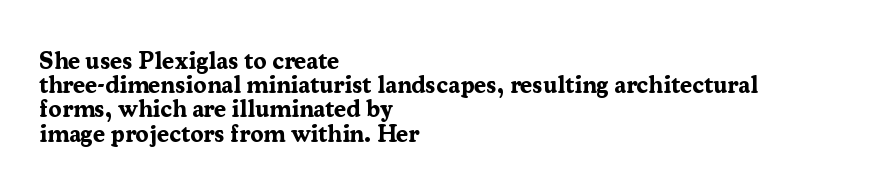
Q: Is the text bold? A: Yes.
Q: Is the text italic (slanted)? A: No, it is upright.
Q: Is the text underlined? A: No.
Q: How is the paragraph aligned? A: Left-aligned.
Q: Is the spacing between letters normal or unusually wide? A: Normal.
Q: Is the spacing between lines tight, normal or loose? A: Tight.
